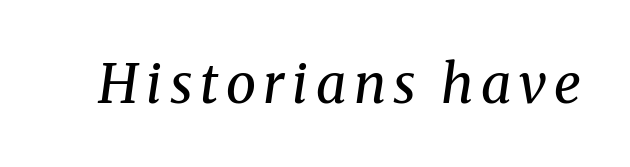
I'd call this a serif setting — the letters wear small feet. This rendering features lettering with no underline. Compared with a typical body face, this is equally light or lighter still. The passage shown leans; its letterforms are oblique.
